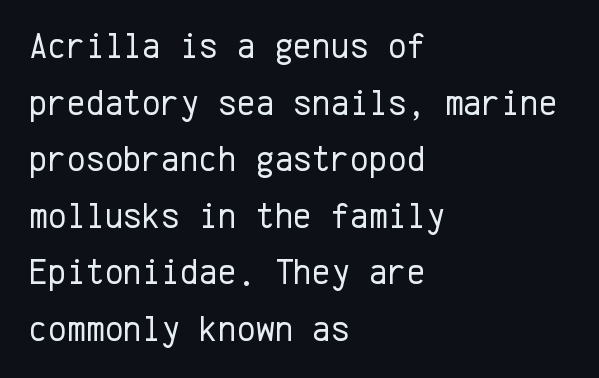
The image shows 36 px regular-weight sans-serif type, upright, monospaced; set left-aligned, normal line spacing (1.57x), normal letter spacing, not underlined; low stroke contrast and a medium x-height.
